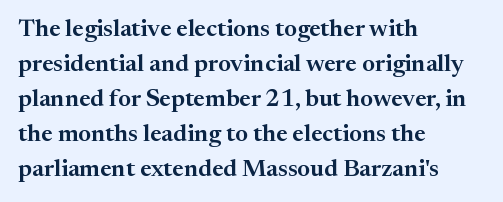
{"italic": "no", "underline": "no", "align": "left", "line_spacing": "normal", "line_spacing_ratio": 1.46, "letter_spacing": "normal", "letter_spacing_em": 0.0, "glyph_px": 24}
